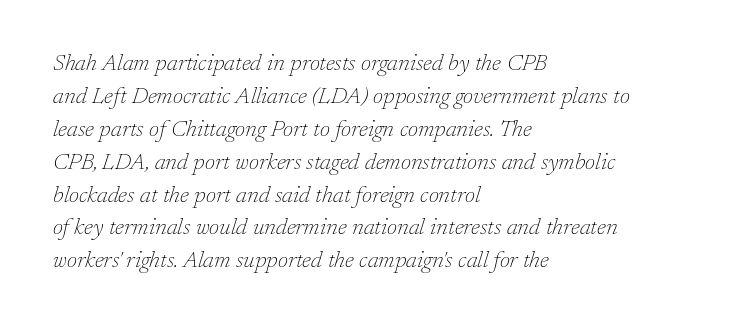
The image shows 23 px text type, italic (leaning right); set left-aligned, normal line spacing (1.43x), normal letter spacing, not underlined.
